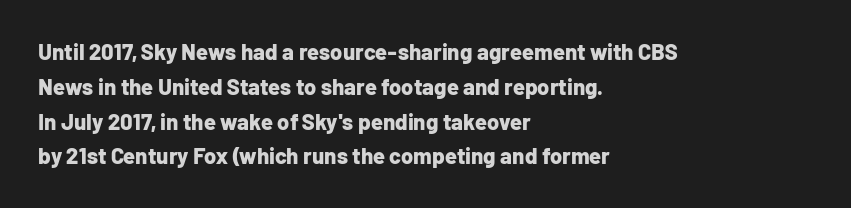
One-word summary of the alignment: left. Characters remain perfectly vertical along every line. Words float on clear page, feet unadorned. Look at the tracking — it's just the regular setting, nothing added.
